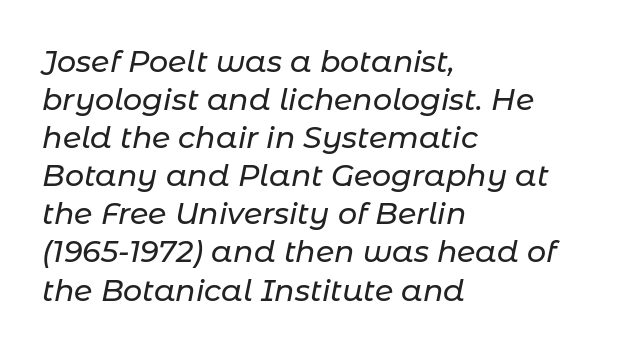
Q: Is the text italic (slanted)? A: Yes, it leans right by about 11 degrees.
Q: Is the text underlined? A: No.
Q: How is the paragraph aligned? A: Left-aligned.
Q: Is the spacing between letters normal or unusually wide? A: Normal.
Q: Is the spacing between lines tight, normal or loose? A: Normal.
Q: Width (condensed, normal, or wide)? A: Normal.
Q: Stroke contrast? A: Low.
Q: x-height? A: Medium.
Q: Monospaced? A: No.
